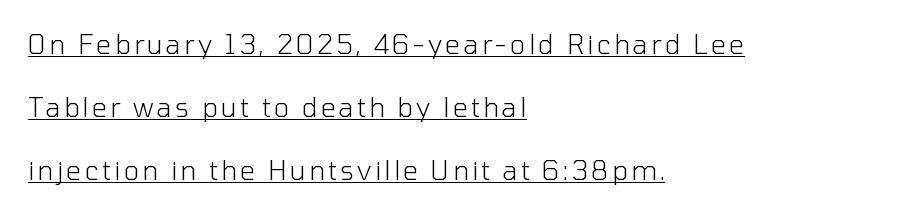
The image shows 26 px text type, upright; set left-aligned, loose line spacing (2.43x), underlined.
